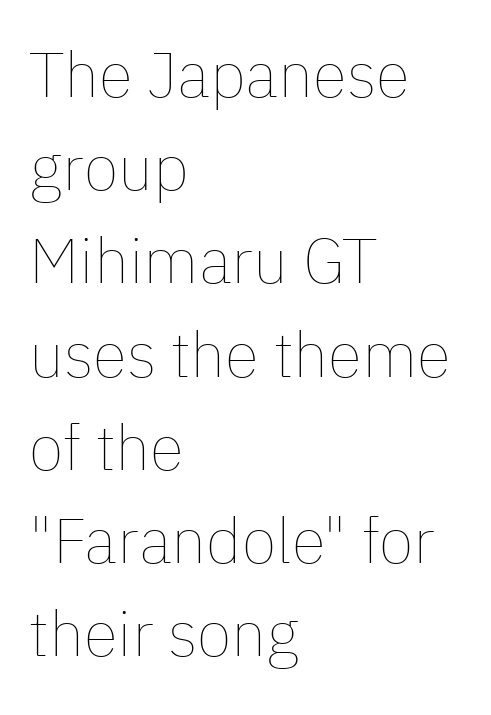
The image shows 63 px thin type, upright; set left-aligned, normal line spacing (1.48x), normal letter spacing, not underlined; low stroke contrast and a medium x-height.
